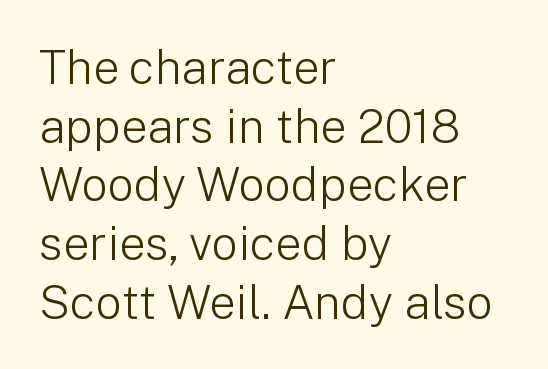
{"serif": "no", "italic": "no", "bold": "no", "weight": "light", "width": "normal", "stroke_contrast": "low", "x_height": "medium", "monospaced": "no", "underline": "no", "align": "left", "line_spacing": "normal", "line_spacing_ratio": 1.25, "letter_spacing": "normal", "letter_spacing_em": 0.0, "glyph_px": 47}
